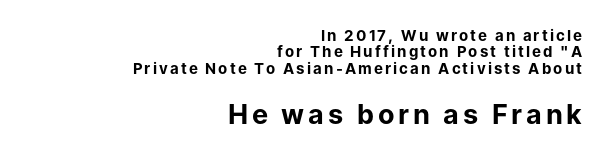
{"italic": "no", "bold": "yes", "underline": "no", "align": "right", "line_spacing": "tight", "line_spacing_ratio": 1.09, "larger_block": "second", "size_ratio": 1.8, "glyph_px": 27}
